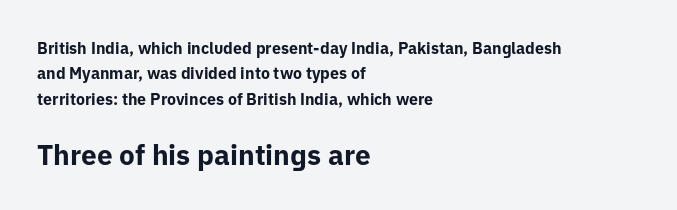
The typeface chosen for these lines omits serifs. Which of the two is more prominent by size? The second, at the bottom. Character widths vary here, with narrow letters taking less room than wide ones. Does extra space separate the letters? No, they use regular spacing.
